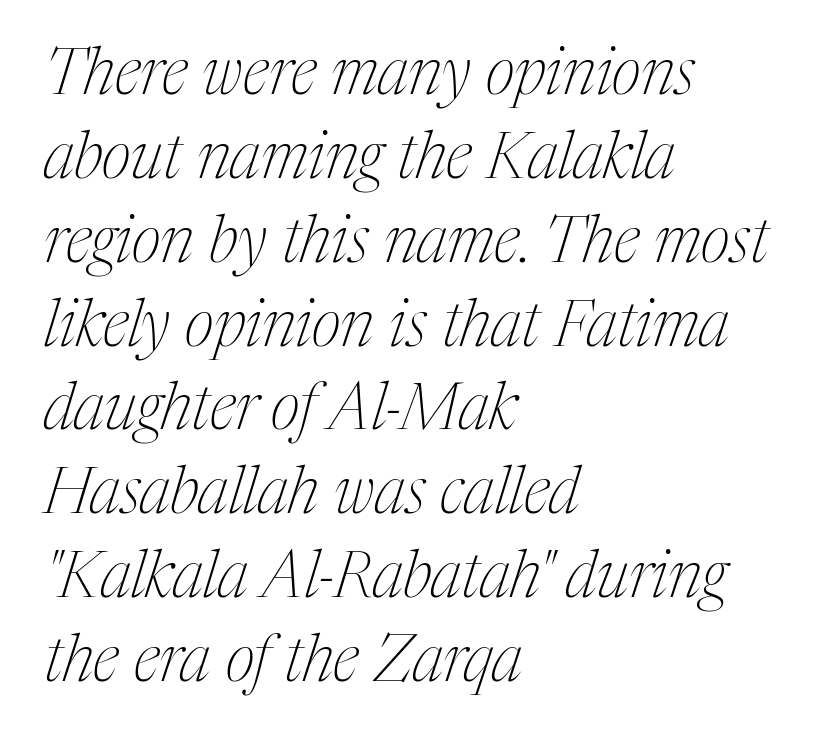
A normal amount of white space separates one row of letters from the next. The passage is arranged the way most books set body copy — flush left. Note the varied advance widths — an 'i' is clearly narrower than an 'm'. The zone under the glyphs is completely vacant.
